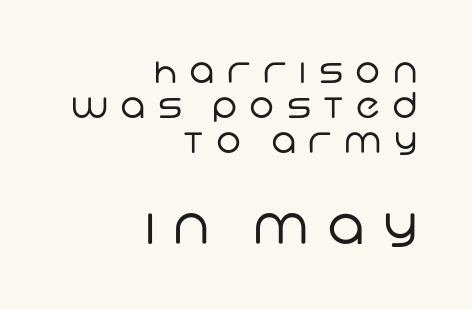
The image shows 52 px regular-weight sans-serif type; set right-aligned, tight line spacing (1.0x), unusually wide letter spacing (+0.35 em), not underlined; the second (bottom) block is 1.49x larger; low stroke contrast and a large x-height.
